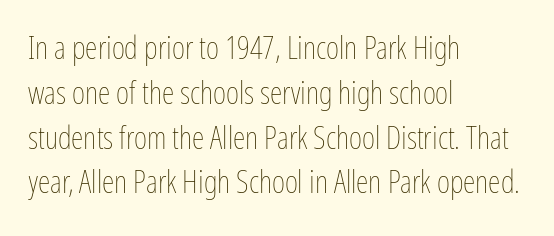
{"italic": "no", "bold": "no", "weight": "thin", "width": "condensed", "stroke_contrast": "low", "x_height": "medium", "monospaced": "no", "underline": "no", "align": "left", "line_spacing": "normal", "line_spacing_ratio": 1.4, "letter_spacing": "normal", "letter_spacing_em": 0.0, "glyph_px": 32}
